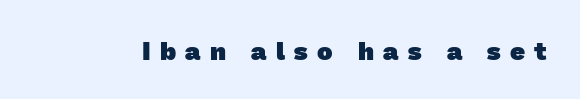
Q: Is the text bold? A: Yes.
Q: Is the text underlined? A: No.
Q: Is the spacing between letters normal or unusually wide? A: Unusually wide.
